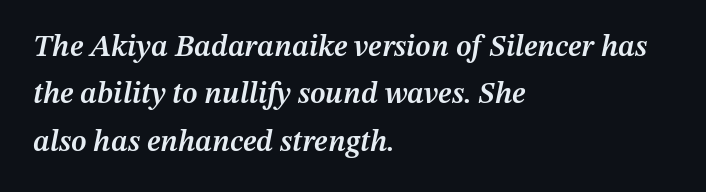
{"italic": "yes", "lean": "right", "slant_degrees": 12, "bold": "semi", "weight": "semibold", "width": "normal", "stroke_contrast": "medium", "x_height": "medium", "monospaced": "no", "underline": "no", "align": "left", "line_spacing": "normal", "line_spacing_ratio": 1.58, "letter_spacing": "normal", "letter_spacing_em": 0.0, "glyph_px": 30}
